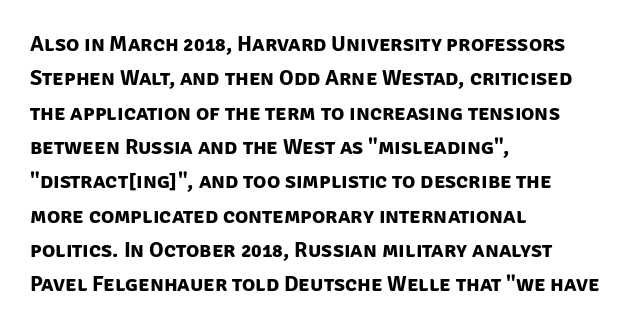
The image shows 22 px bold type; set left-aligned, normal line spacing (1.56x), normal letter spacing, not underlined.
